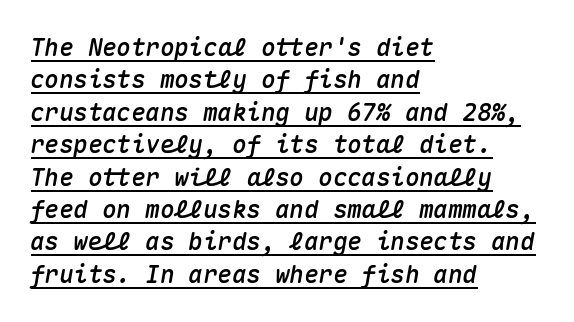
{"italic": "yes", "lean": "right", "slant_degrees": 10, "underline": "yes", "align": "left", "line_spacing": "normal", "line_spacing_ratio": 1.35, "letter_spacing": "normal", "letter_spacing_em": 0.0, "glyph_px": 24}
